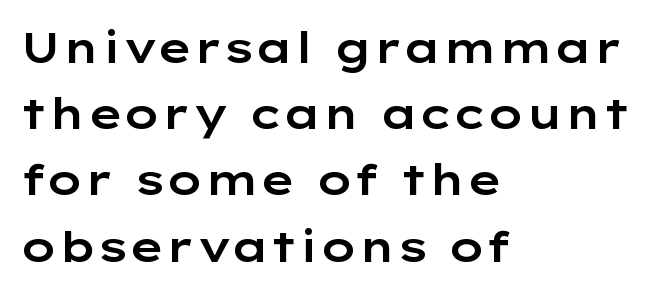
Q: Is the text italic (slanted)? A: No, it is upright.
Q: Is the typeface a serif or a sans-serif typeface? A: Sans-serif.
Q: Is the text underlined? A: No.
Q: How is the paragraph aligned? A: Left-aligned.
Q: Is the spacing between letters normal or unusually wide? A: Normal.
Q: Is the spacing between lines tight, normal or loose? A: Normal.
Q: Width (condensed, normal, or wide)? A: Wide.
Q: Stroke contrast? A: Low.
Q: x-height? A: Medium.
Q: Monospaced? A: No.
